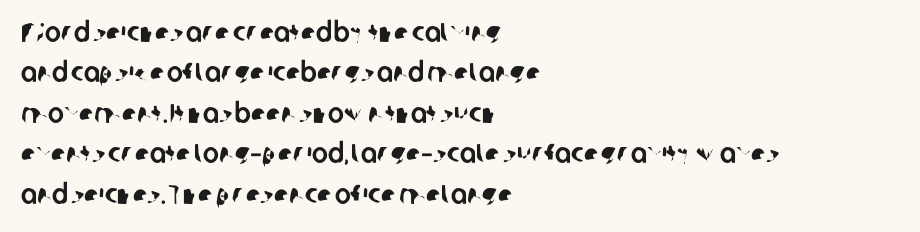
{"underline": "no", "align": "left", "line_spacing": "normal", "line_spacing_ratio": 1.5, "letter_spacing": "normal", "letter_spacing_em": 0.0, "glyph_px": 27}
